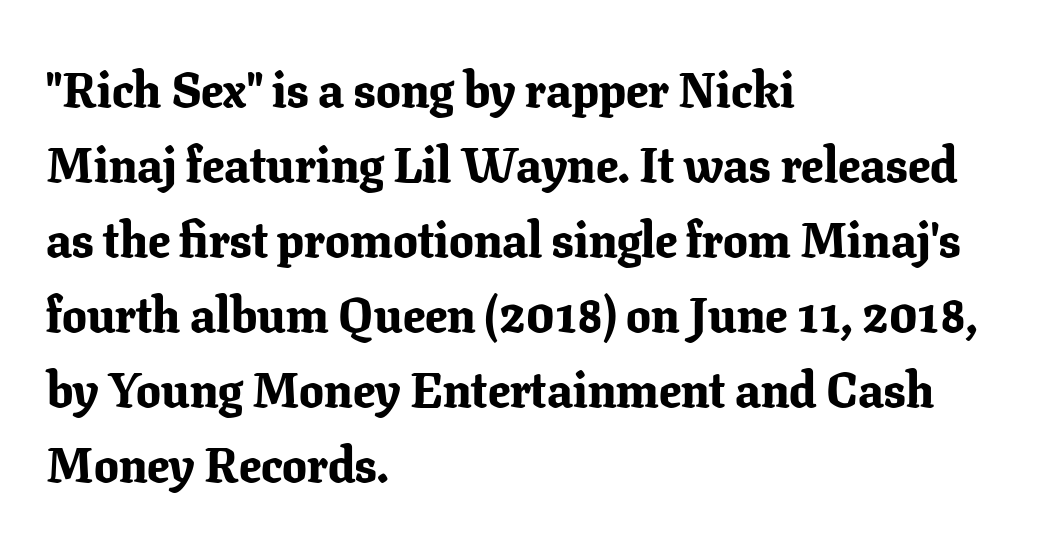
{"serif": "yes", "italic": "no", "bold": "yes", "weight": "bold", "width": "normal", "stroke_contrast": "low", "x_height": "medium", "monospaced": "no", "underline": "no", "align": "left", "line_spacing": "normal", "line_spacing_ratio": 1.53, "letter_spacing": "normal", "letter_spacing_em": 0.0, "glyph_px": 49}
